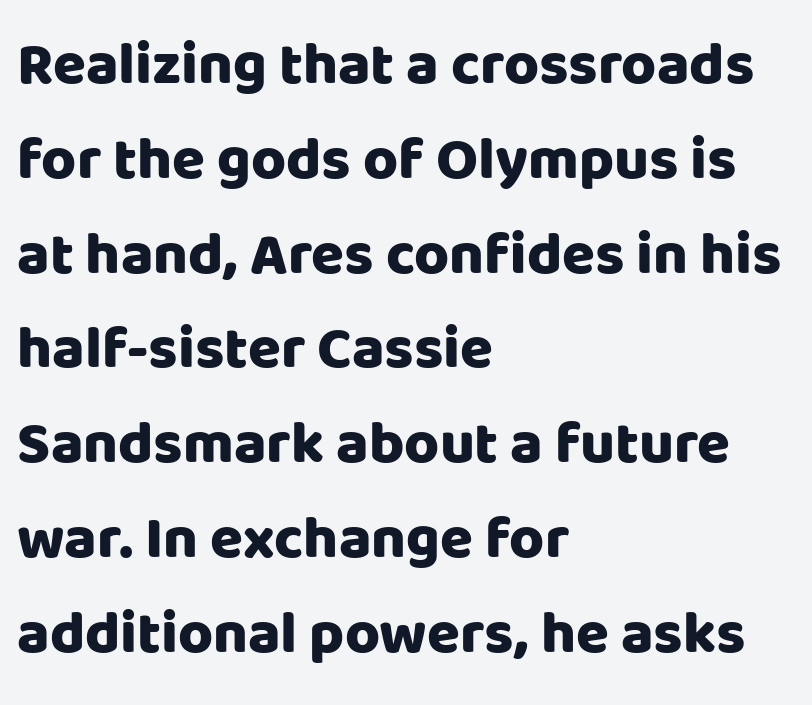
{"serif": "no", "italic": "no", "bold": "yes", "weight": "heavy", "width": "normal", "stroke_contrast": "low", "x_height": "large", "monospaced": "no", "underline": "no", "align": "left", "line_spacing": "normal", "line_spacing_ratio": 1.58, "letter_spacing": "normal", "letter_spacing_em": 0.0, "glyph_px": 60}
